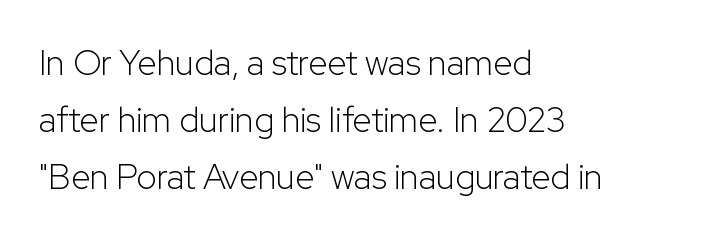
Check under the words: just untouched page. The face looks like a standard text weight, possibly lighter. Character widths vary here, with narrow letters taking less room than wide ones. The horizontal fit of the characters is conventional and even.
